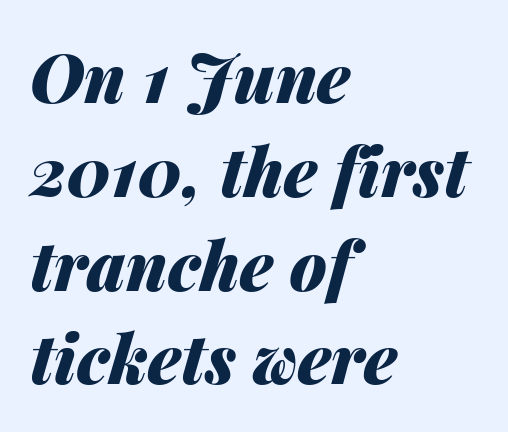
The image shows 67 px heavy type, italic (leaning right); set left-aligned, normal line spacing (1.4x), normal letter spacing, not underlined; medium stroke contrast and a medium x-height.
